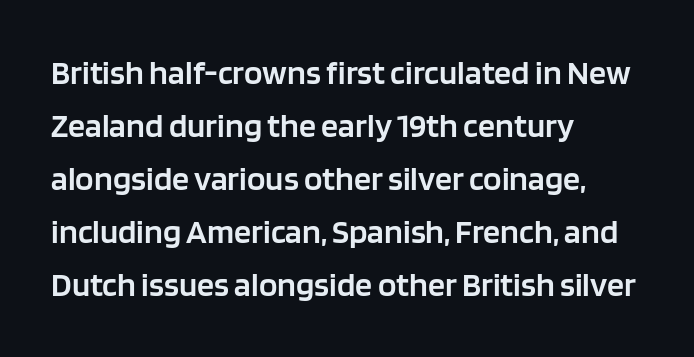
The designer left line spacing at the default. The strip under each line holds only bare page. Are there feet on the stems? There aren't — it's a sans. This sample uses an upright cut, with every glyph sitting square on the baseline. The face used here is proportionally spaced, like ordinary book or web type.
